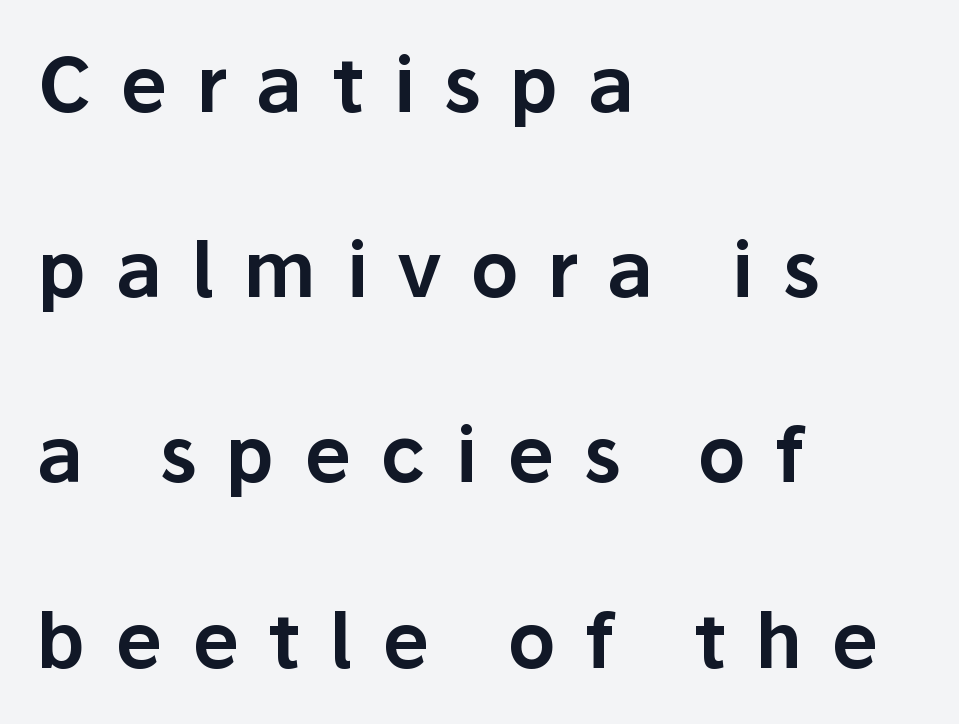
Q: Is the text italic (slanted)? A: No, it is upright.
Q: Is the typeface a serif or a sans-serif typeface? A: Sans-serif.
Q: Is the text underlined? A: No.
Q: How is the paragraph aligned? A: Left-aligned.
Q: Is the spacing between letters normal or unusually wide? A: Unusually wide.
Q: Is the spacing between lines tight, normal or loose? A: Loose.
Q: Width (condensed, normal, or wide)? A: Normal.
Q: Stroke contrast? A: Low.
Q: x-height? A: Medium.
Q: Monospaced? A: No.
